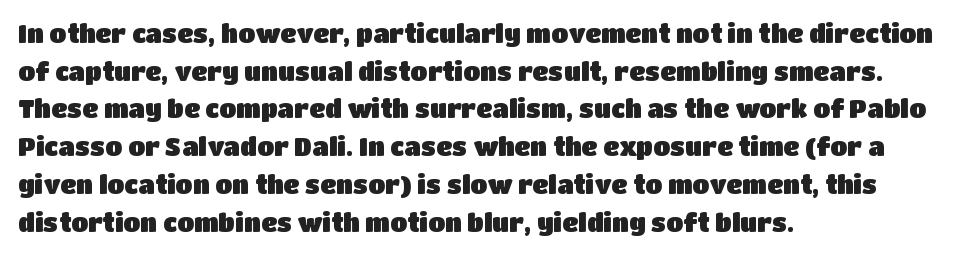
The image shows 25 px text type, upright; set left-aligned, normal line spacing (1.51x), normal letter spacing, not underlined.
